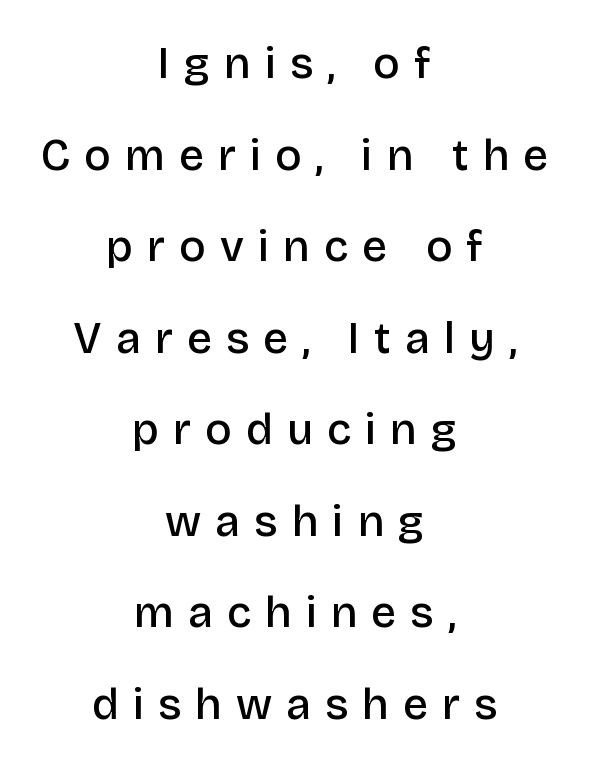
Heft: intermediate — a semibold. One-word summary of the alignment: center. Is this a fixed-width face? No — the glyphs have proportional, varying widths. How are the letters spaced? Widely, with obvious added tracking. Reading down the column, the eye jumps a long way to each next line.
